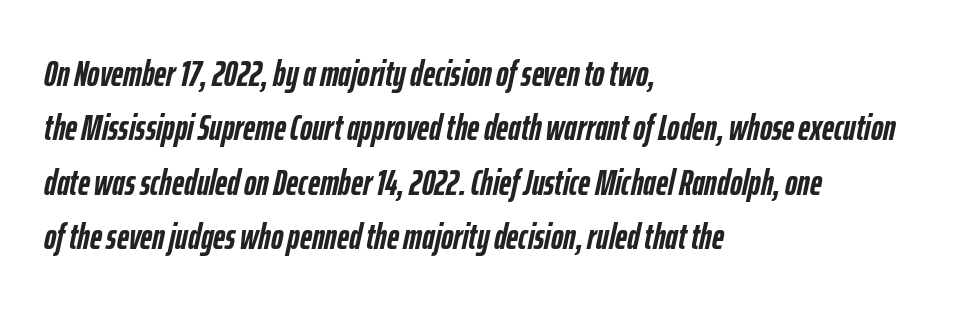
Q: Is the text bold? A: Yes.
Q: Is the text italic (slanted)? A: Yes, it leans right by about 12 degrees.
Q: Is the text underlined? A: No.
Q: How is the paragraph aligned? A: Left-aligned.
Q: Is the spacing between letters normal or unusually wide? A: Normal.
Q: Is the spacing between lines tight, normal or loose? A: Normal.
Q: Width (condensed, normal, or wide)? A: Condensed.
Q: Stroke contrast? A: Low.
Q: x-height? A: Medium.
Q: Monospaced? A: No.
